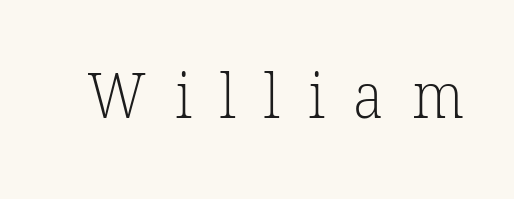
{"serif": "yes", "bold": "no", "weight": "light", "width": "normal", "stroke_contrast": "low", "x_height": "medium", "monospaced": "no", "underline": "no", "letter_spacing": "wide", "letter_spacing_em": 0.45, "glyph_px": 63}
